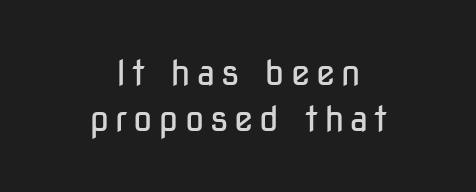
{"serif": "no", "italic": "no", "bold": "no", "weight": "regular", "width": "condensed", "stroke_contrast": "low", "x_height": "medium", "monospaced": "no", "underline": "no", "align": "center", "line_spacing": "normal", "line_spacing_ratio": 1.32, "glyph_px": 35}
